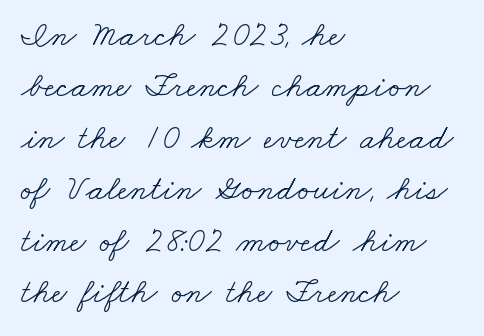
{"serif": "yes", "bold": "no", "weight": "light", "width": "wide", "stroke_contrast": "low", "x_height": "small", "monospaced": "no", "underline": "no", "align": "left", "line_spacing": "normal", "line_spacing_ratio": 1.47, "letter_spacing": "normal", "letter_spacing_em": 0.0, "glyph_px": 35}
